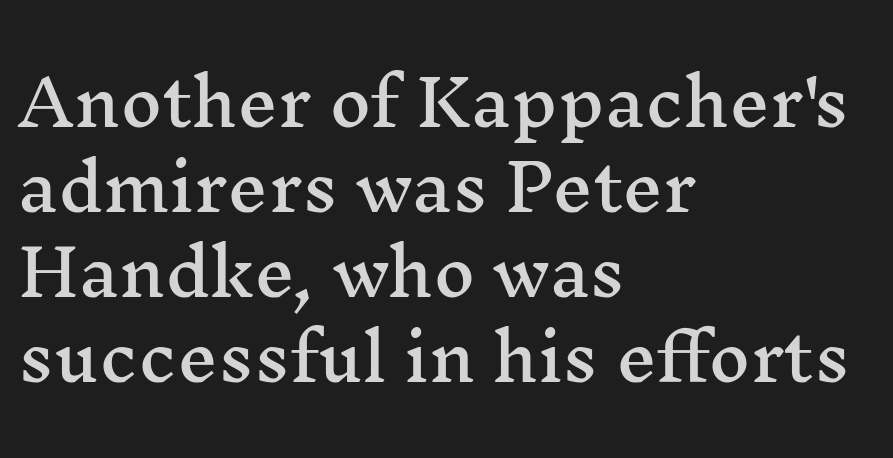
Here the designer chose a conventional face with non-uniform glyph widths. Font category for this specimen: serif. Students, observe: this is what conventionally led text looks like. Just letters on the line, the space beneath them empty.
